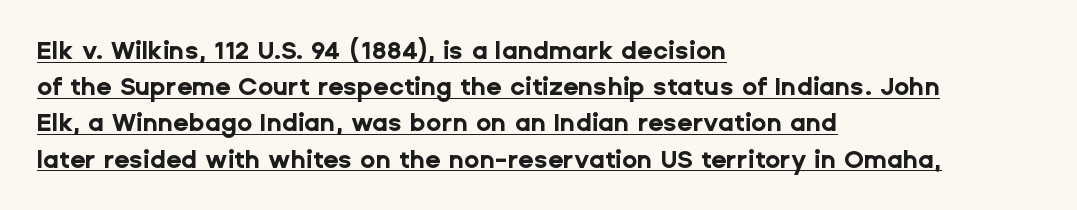
The face used here has the dense, thick strokes of a bold. One glance says typical: line gaps are just what's usual. In terms of posture, this sample is upright. In CSS terms this would be text-align: left.
